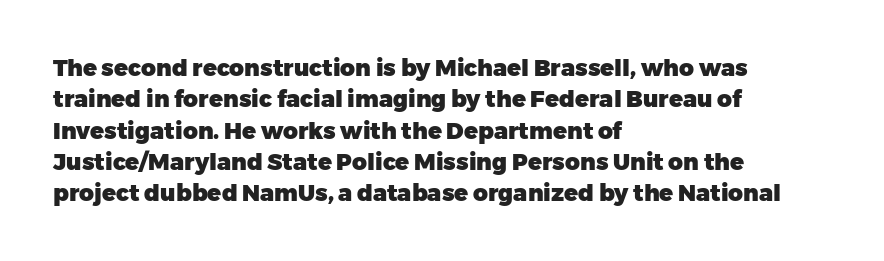
The image shows 23 px bold type, upright; set left-aligned, normal line spacing (1.36x), normal letter spacing, not underlined.
